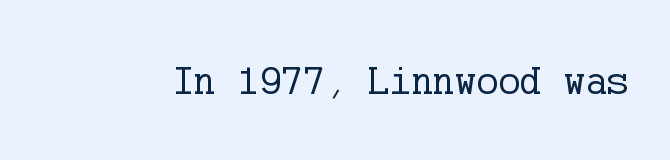
The type family on display is of the serif kind. Letter spacing: default. Descenders are the only things crossing below the line. Is the type heavy? It reads as light-to-regular instead.
